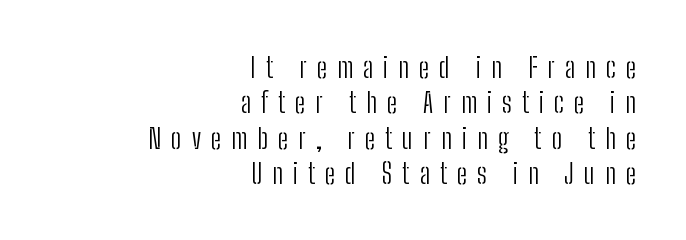
{"serif": "no", "italic": "no", "bold": "no", "weight": "light", "width": "condensed", "stroke_contrast": "low", "x_height": "medium", "monospaced": "no", "underline": "no", "align": "right", "line_spacing": "normal", "line_spacing_ratio": 1.26, "letter_spacing": "wide", "letter_spacing_em": 0.36, "glyph_px": 28}
